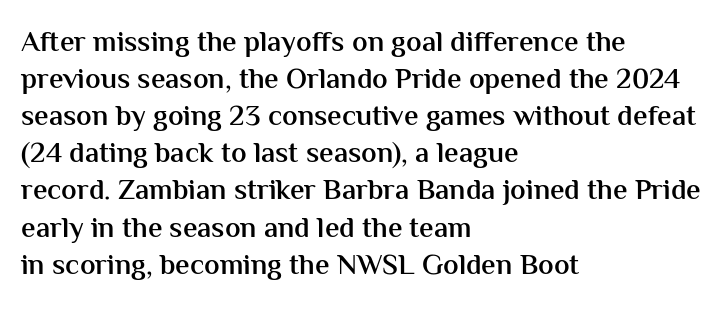
Q: Is the text bold? A: Semi-bold.
Q: Is the text italic (slanted)? A: No, it is upright.
Q: Is the typeface a serif or a sans-serif typeface? A: Sans-serif.
Q: Is the text underlined? A: No.
Q: How is the paragraph aligned? A: Left-aligned.
Q: Is the spacing between letters normal or unusually wide? A: Normal.
Q: Is the spacing between lines tight, normal or loose? A: Normal.
Q: Width (condensed, normal, or wide)? A: Normal.
Q: Stroke contrast? A: Medium.
Q: x-height? A: Medium.
Q: Monospaced? A: No.
